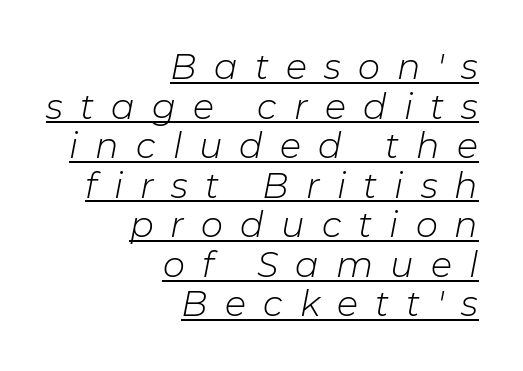
{"italic": "yes", "lean": "right", "slant_degrees": 11, "bold": "no", "weight": "light", "width": "normal", "stroke_contrast": "low", "x_height": "medium", "monospaced": "no", "underline": "yes", "align": "right", "line_spacing": "tight", "line_spacing_ratio": 1.13, "letter_spacing": "wide", "letter_spacing_em": 0.49, "glyph_px": 35}
